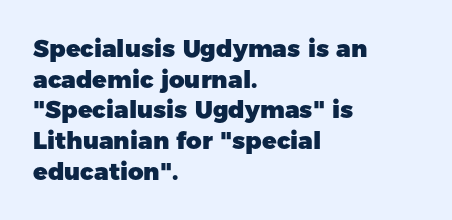
{"italic": "no", "bold": "yes", "underline": "no", "align": "left", "line_spacing": "normal", "line_spacing_ratio": 1.28, "letter_spacing": "normal", "letter_spacing_em": 0.0, "glyph_px": 24}
